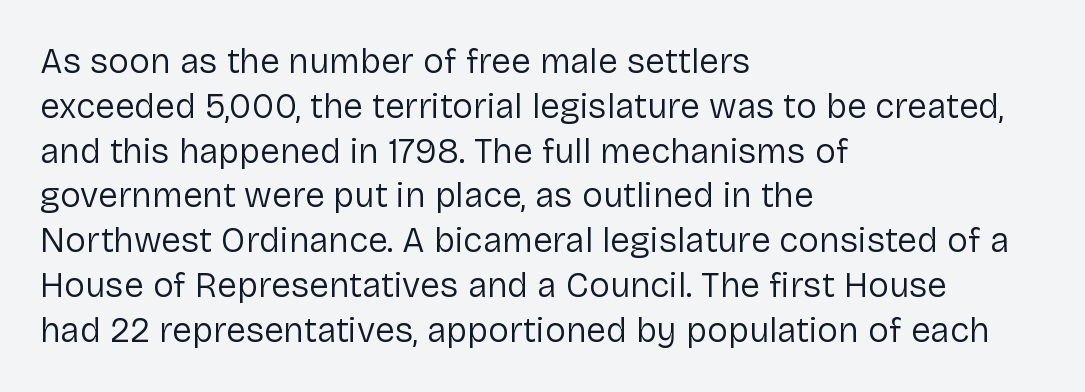
The image shows 35 px regular-weight sans-serif type, upright; set left-aligned, normal line spacing (1.28x), normal letter spacing, not underlined; low stroke contrast and a medium x-height.
